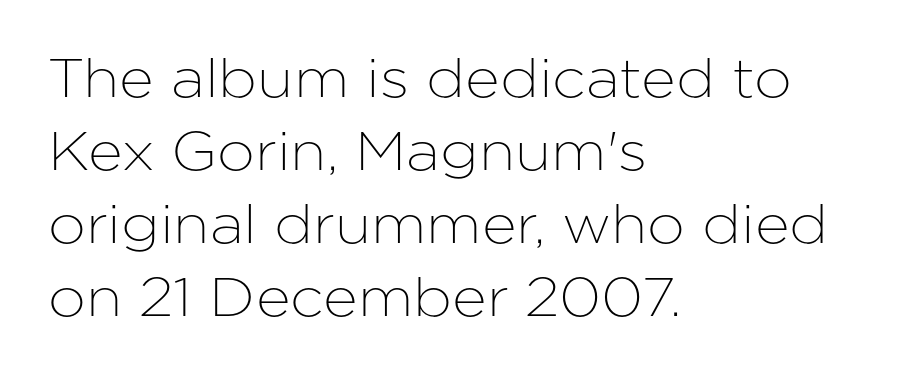
Note the varied advance widths — an 'i' is clearly narrower than an 'm'. Letterform terminals end flat and unadorned throughout the passage. Quick note: not italic, upright. Interline gaps are of average width in this sample. Beneath every word, the page is bare. These lines stack with their left ends in a neat column.
